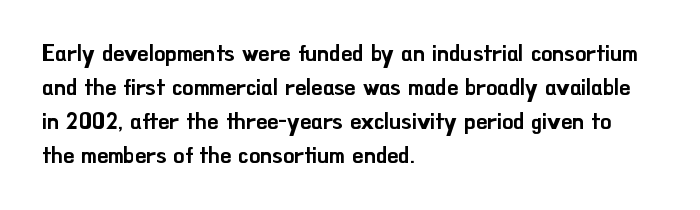
Q: Is the text italic (slanted)? A: No, it is upright.
Q: Is the text underlined? A: No.
Q: How is the paragraph aligned? A: Left-aligned.
Q: Is the spacing between letters normal or unusually wide? A: Normal.
Q: Is the spacing between lines tight, normal or loose? A: Normal.
